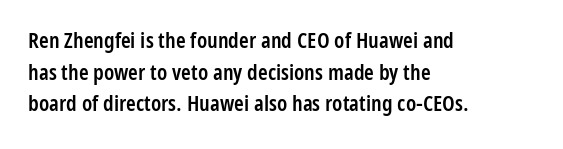
Q: Is the text bold? A: Semi-bold.
Q: Is the text italic (slanted)? A: No, it is upright.
Q: Is the text underlined? A: No.
Q: How is the paragraph aligned? A: Left-aligned.
Q: Is the spacing between letters normal or unusually wide? A: Normal.
Q: Is the spacing between lines tight, normal or loose? A: Normal.
